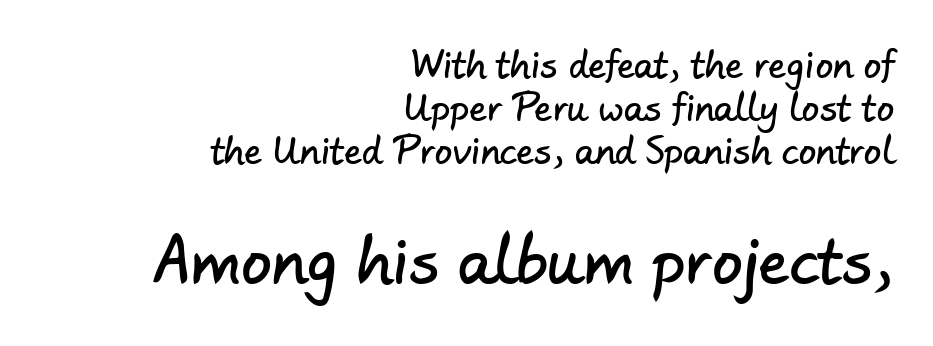
Spacing verdict: proportional, widths tailored to each character. Teacher's note: observe the even right margin — that is flush-right alignment. Decoration check: the copy has no underline. The rendering shows plain stroke endings on the letterforms — a sans-serif design. The rendering enlarges the type as you move from the upper chunk to the lower.
